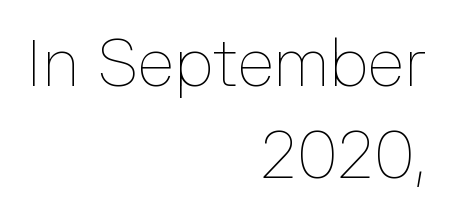
You could not count columns in this text — the font is proportionally spaced. Posture: upright roman. The leading is moderate, giving the passage an even texture. Think standard paragraph weight, or any step lighter than that. Honestly, the letter spacing is just normal — you wouldn't notice it.
